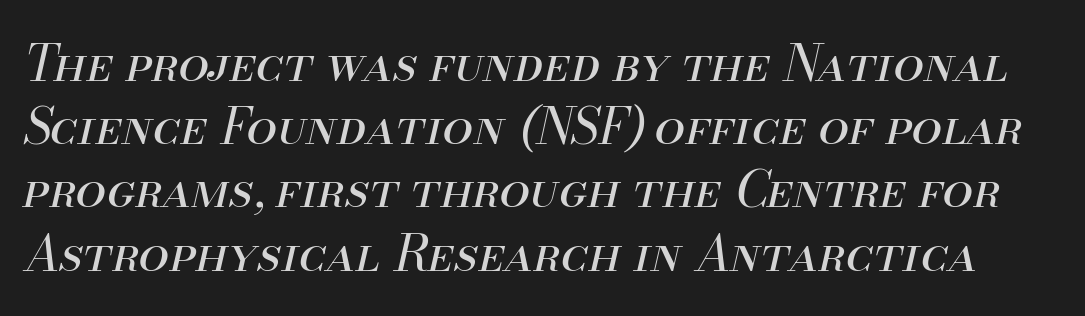
Q: Is the text bold? A: No.
Q: Is the text italic (slanted)? A: Yes, it leans right by about 13 degrees.
Q: Is the text underlined? A: No.
Q: Is the spacing between letters normal or unusually wide? A: Normal.
Q: Is the spacing between lines tight, normal or loose? A: Normal.
Q: Width (condensed, normal, or wide)? A: Normal.
Q: Stroke contrast? A: Medium.
Q: x-height? A: Small.
Q: Monospaced? A: No.
